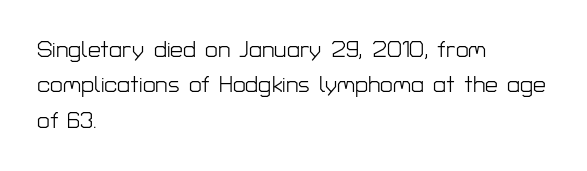
{"italic": "no", "bold": "no", "underline": "no", "align": "left", "line_spacing": "normal", "line_spacing_ratio": 1.54, "letter_spacing": "normal", "letter_spacing_em": 0.0, "glyph_px": 23}
